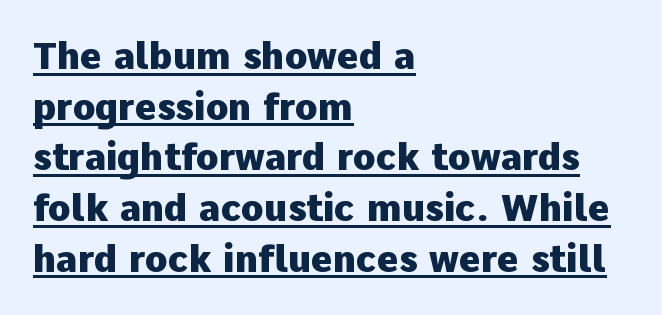
Q: Is the text bold? A: Yes.
Q: Is the text italic (slanted)? A: No, it is upright.
Q: Is the typeface a serif or a sans-serif typeface? A: Sans-serif.
Q: Is the text underlined? A: Yes.
Q: How is the paragraph aligned? A: Left-aligned.
Q: Is the spacing between letters normal or unusually wide? A: Normal.
Q: Is the spacing between lines tight, normal or loose? A: Normal.
Q: Width (condensed, normal, or wide)? A: Normal.
Q: Stroke contrast? A: Low.
Q: x-height? A: Medium.
Q: Monospaced? A: No.
